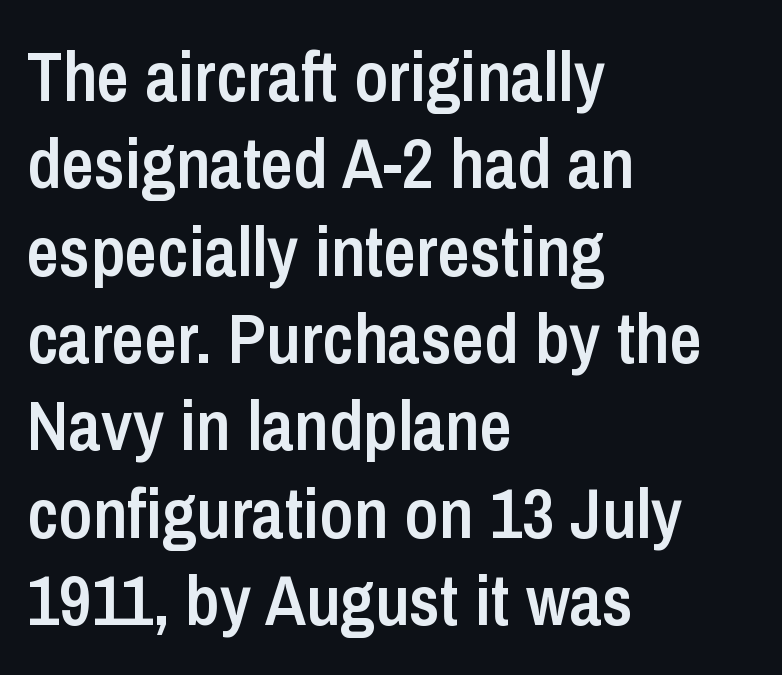
{"serif": "no", "italic": "no", "bold": "semi", "weight": "semibold", "width": "condensed", "stroke_contrast": "low", "x_height": "medium", "monospaced": "no", "underline": "no", "align": "left", "line_spacing_ratio": 1.23, "letter_spacing": "normal", "letter_spacing_em": 0.0, "glyph_px": 71}
